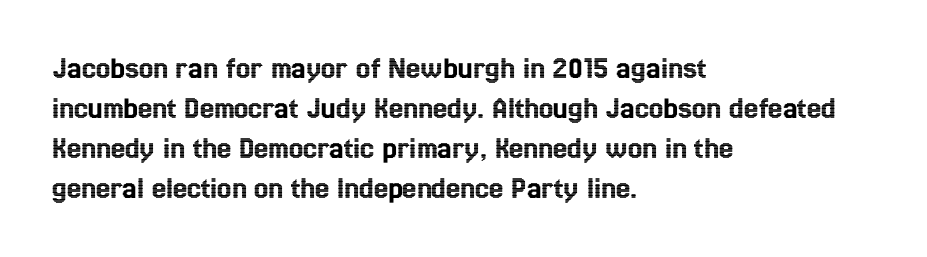
The image shows 32 px condensed type, upright; set left-aligned, normal line spacing (1.25x), normal letter spacing, not underlined; a medium x-height.
